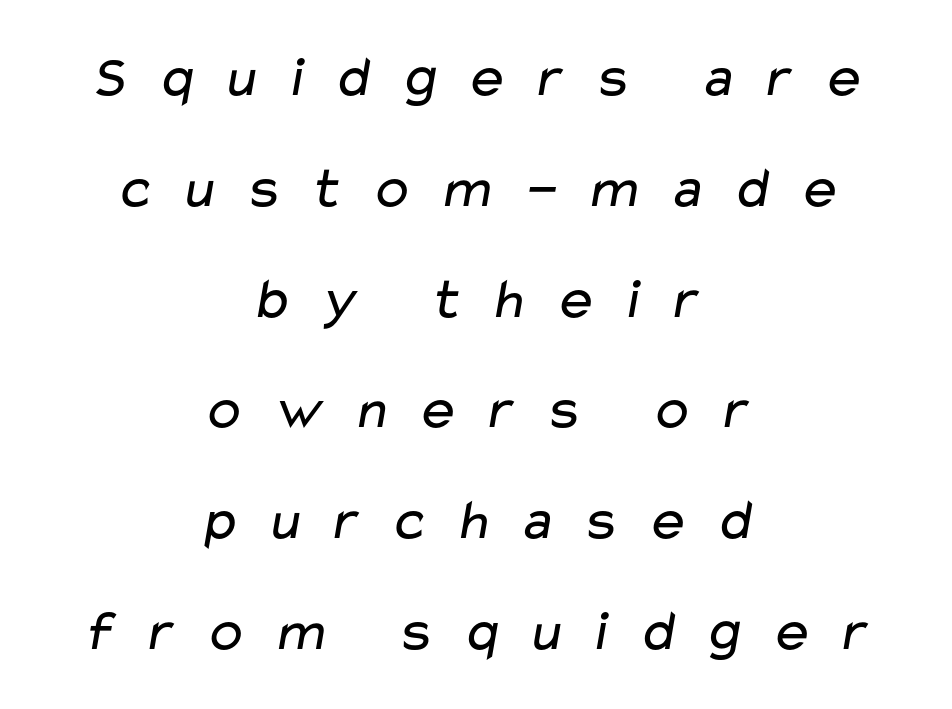
Each letter keeps its own natural width here, so spacing adapts to shape. Rule under the text: the space is simply empty. The type is letterspaced generously, with wide tracking. Leading: increased. On a weight scale, this lands at 450 or below.
